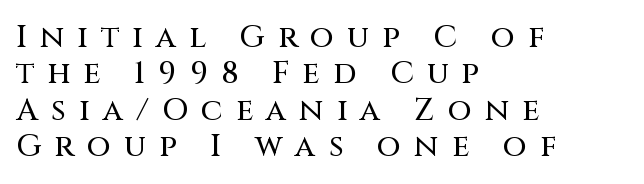
{"serif": "no", "italic": "no", "width": "normal", "stroke_contrast": "medium", "x_height": "large", "monospaced": "no", "underline": "no", "align": "left", "line_spacing_ratio": 1.17, "letter_spacing": "wide", "letter_spacing_em": 0.42, "glyph_px": 31}
